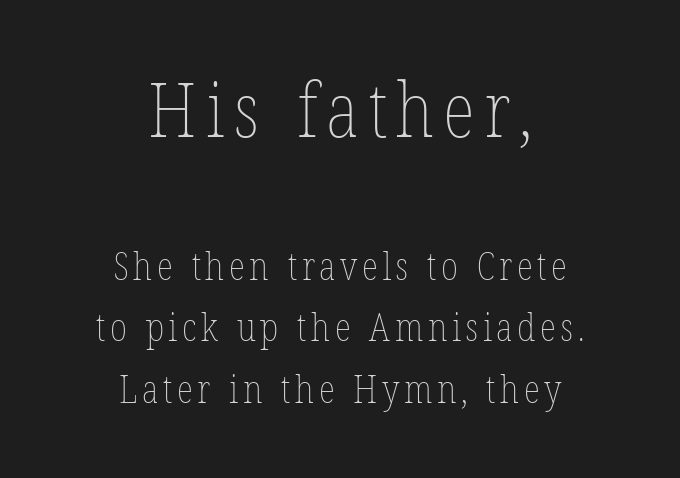
Q: Is the text bold? A: No.
Q: Is the text italic (slanted)? A: No, it is upright.
Q: Is the text underlined? A: No.
Q: How is the paragraph aligned? A: Centered.
Q: Is the spacing between lines tight, normal or loose? A: Normal.
Q: Which block of text is set in a larger size, the first (top) or the second (bottom)? A: The first (top) one.
Q: Width (condensed, normal, or wide)? A: Condensed.
Q: Stroke contrast? A: Low.
Q: x-height? A: Medium.
Q: Monospaced? A: No.
